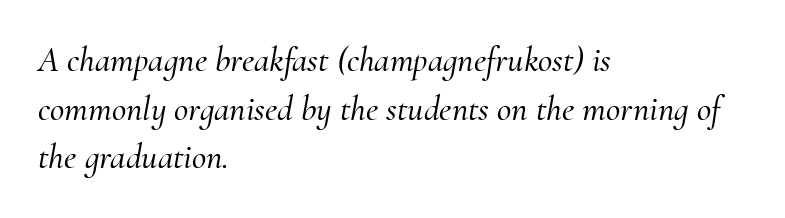
This sample is left-justified, so line endings fall wherever the words run out. Has an underline been added? It has not. Each word holds together tightly as a unit, with standard inter-letter gaps. A typesetter would call this proportional, since set widths differ per character. Is there much room between lines? A standard amount, neither cramped nor airy.
